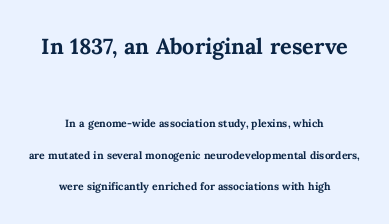
{"italic": "no", "bold": "yes", "weight": "semibold", "width": "normal", "stroke_contrast": "medium", "x_height": "medium", "monospaced": "no", "underline": "no", "align": "center", "line_spacing": "loose", "line_spacing_ratio": 2.25, "letter_spacing": "normal", "letter_spacing_em": 0.0, "larger_block": "first", "size_ratio": 2.07, "glyph_px": 29}
